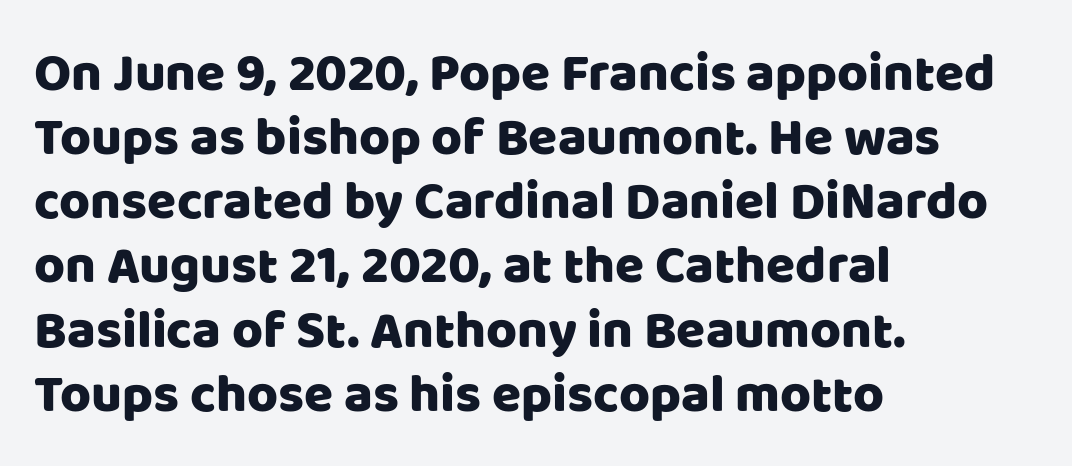
The image shows 53 px sans-serif type, upright; set left-aligned, line spacing 1.21x, normal letter spacing, not underlined; low stroke contrast and a large x-height.
